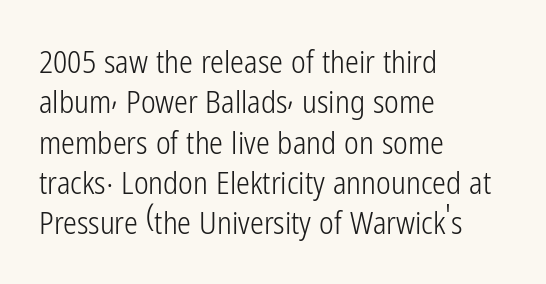
The rendering anchors every line to the left-hand side. Notice how the stems are strictly vertical — no italics here. Each letter's strokes conclude bluntly, with no projecting serifs. Summary of vertical rhythm: regular, with standard interline spacing.
